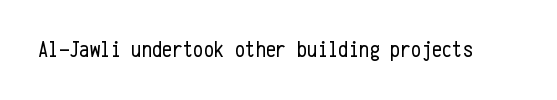
The type is set solid horizontally, with unmodified tracking. Words float on clear page, feet unadorned. A quiet, ordinary-to-light weight characterises the typeface. The type sits square on the baseline with zero lean.
